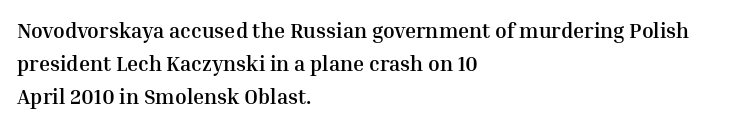
The image shows 21 px bold type, upright; set left-aligned, normal line spacing (1.57x), normal letter spacing, not underlined.
